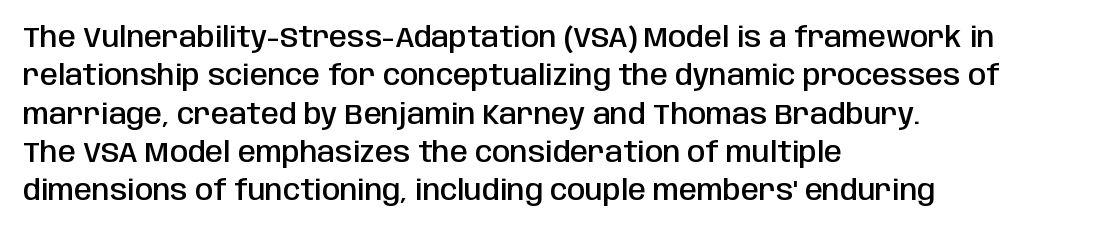
Every stem runs plumb, perpendicular to the baseline. Set as a demibold, roughly 600 on the weight scale. Spacing between characters is what you'd get straight out of the box. The font family rendered here belongs to the sans-serif group.
